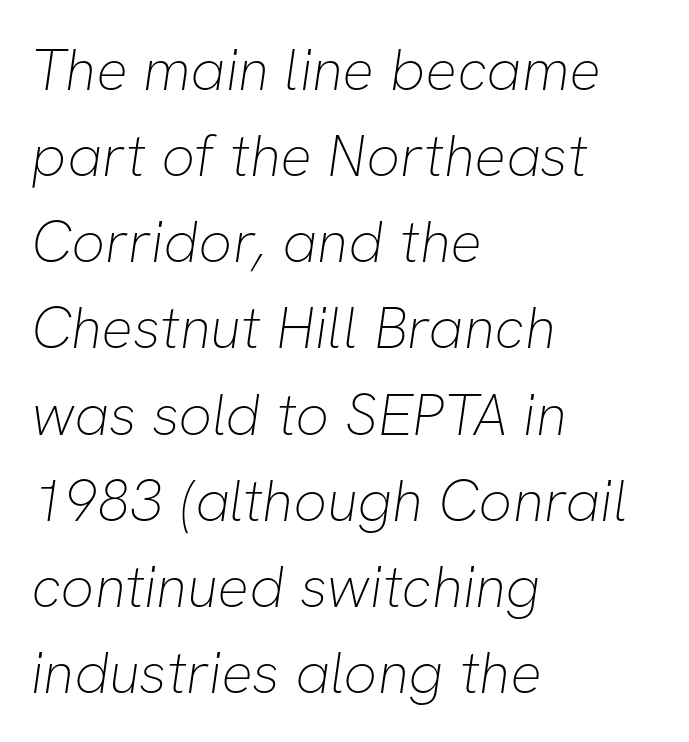
The image shows 59 px thin sans-serif type; set left-aligned, normal line spacing (1.46x), normal letter spacing, not underlined; low stroke contrast and a medium x-height.
